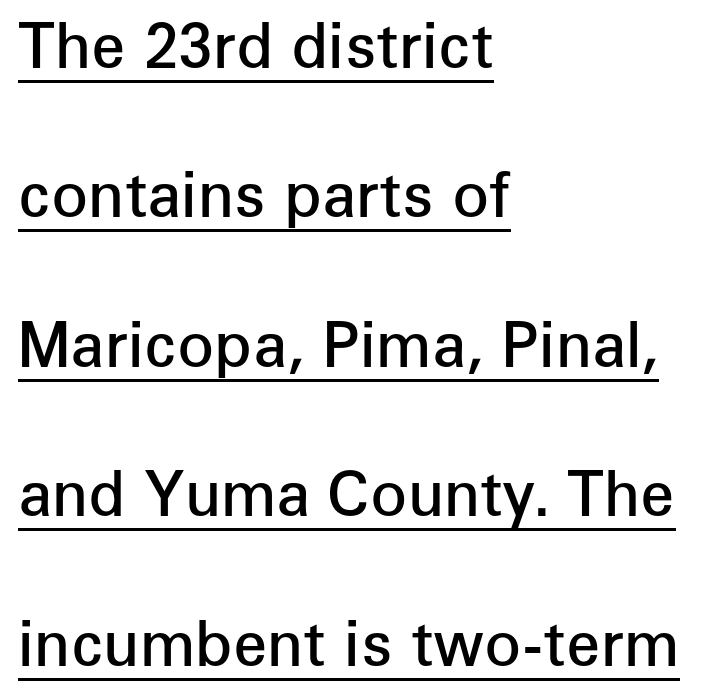
{"serif": "no", "italic": "no", "bold": "semi", "weight": "semibold", "width": "normal", "stroke_contrast": "low", "x_height": "medium", "monospaced": "no", "underline": "yes", "align": "left", "line_spacing": "loose", "line_spacing_ratio": 2.45, "letter_spacing": "normal", "letter_spacing_em": 0.0, "glyph_px": 61}
